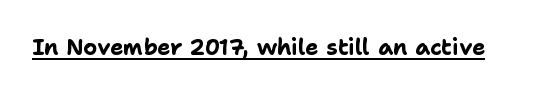
The face used here is rendered with its standard letterfit. These lines were composed using upright roman letters. Strokes here are thick enough to call this a true bold. Is there an underline? Yes — a line sits under the letters.
